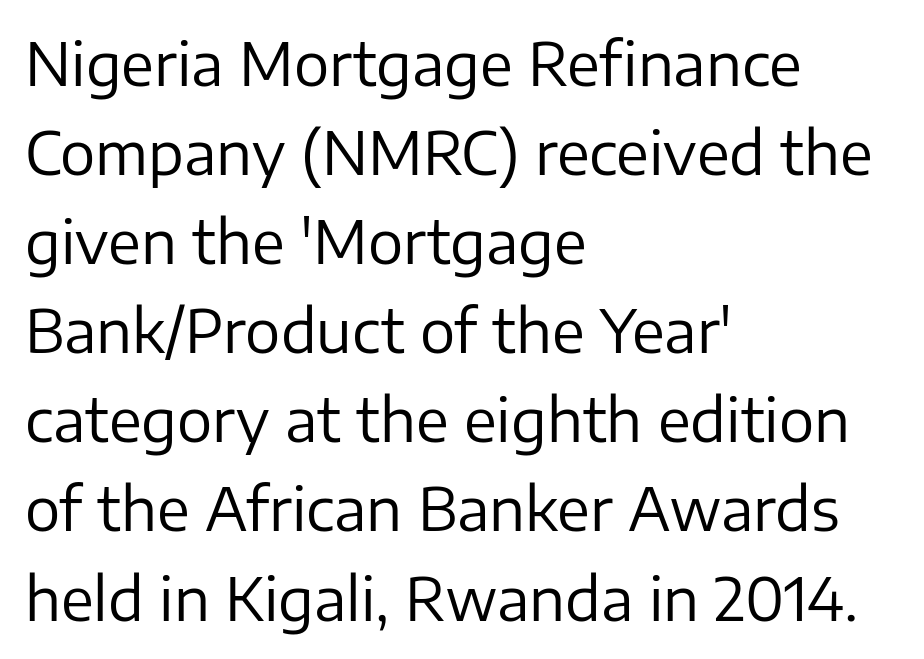
The image shows 59 px regular-weight sans-serif type, upright; set left-aligned, normal line spacing (1.51x), normal letter spacing, not underlined; low stroke contrast and a medium x-height.
